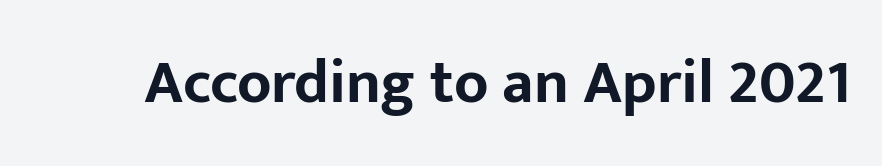
Q: Is the text bold? A: Yes.
Q: Is the text italic (slanted)? A: No, it is upright.
Q: Is the typeface a serif or a sans-serif typeface? A: Sans-serif.
Q: Is the text underlined? A: No.
Q: Is the spacing between letters normal or unusually wide? A: Normal.
Q: Width (condensed, normal, or wide)? A: Normal.
Q: Stroke contrast? A: Low.
Q: x-height? A: Medium.
Q: Monospaced? A: No.
